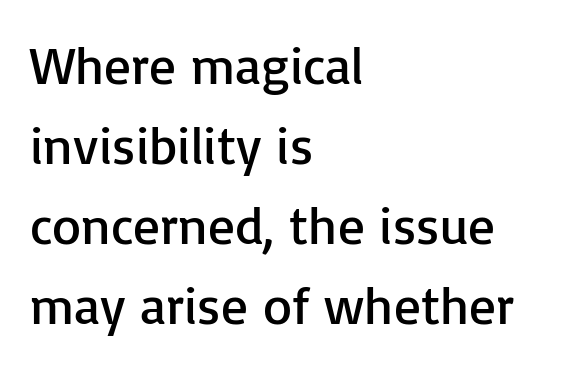
Each letter keeps its own natural width here, so spacing adapts to shape. The rows are spaced the way most documents space them. Which margin do the lines hug? The left one — the right edge is uneven. To sum up the face: it is a sans, with no serifs. Here the glyphs are tracked normally, forming tight word shapes. Beneath every word, the page is bare.
